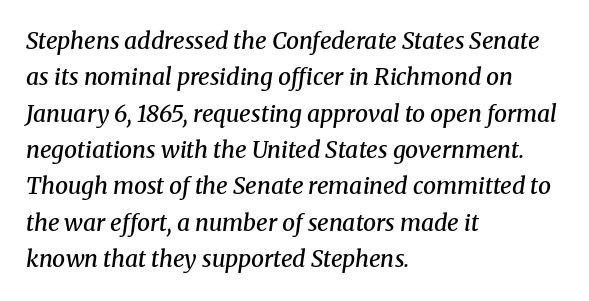
Q: Is the text bold? A: Semi-bold.
Q: Is the text italic (slanted)? A: Yes, it leans right by about 8 degrees.
Q: Is the text underlined? A: No.
Q: How is the paragraph aligned? A: Left-aligned.
Q: Is the spacing between letters normal or unusually wide? A: Normal.
Q: Is the spacing between lines tight, normal or loose? A: Normal.
